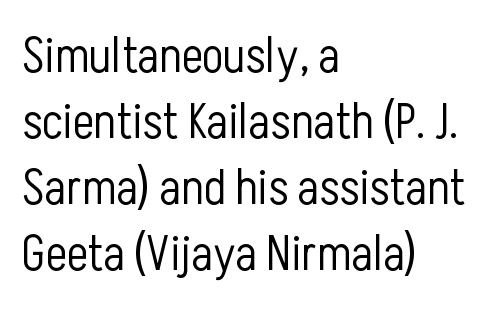
Q: Is the text bold? A: No.
Q: Is the text italic (slanted)? A: No, it is upright.
Q: Is the typeface a serif or a sans-serif typeface? A: Sans-serif.
Q: Is the text underlined? A: No.
Q: How is the paragraph aligned? A: Left-aligned.
Q: Is the spacing between letters normal or unusually wide? A: Normal.
Q: Is the spacing between lines tight, normal or loose? A: Normal.
Q: Width (condensed, normal, or wide)? A: Condensed.
Q: Stroke contrast? A: Low.
Q: x-height? A: Medium.
Q: Monospaced? A: No.
